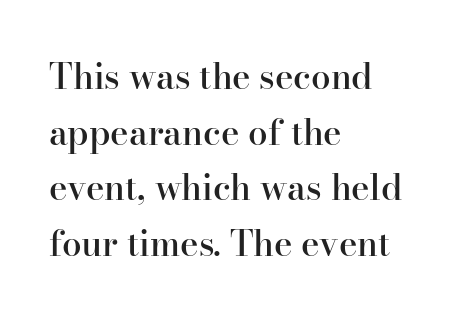
Notice how descenders clear the ascenders below comfortably — that's standard leading. The designer went with a serif here, giving each stem small feet. Descenders are the only things crossing below the line. The letters advance in unequal steps, a hallmark of proportional type. Stems and bowls a touch heavier than normal — semibold. Posture: straight, roman, zero tilt.
